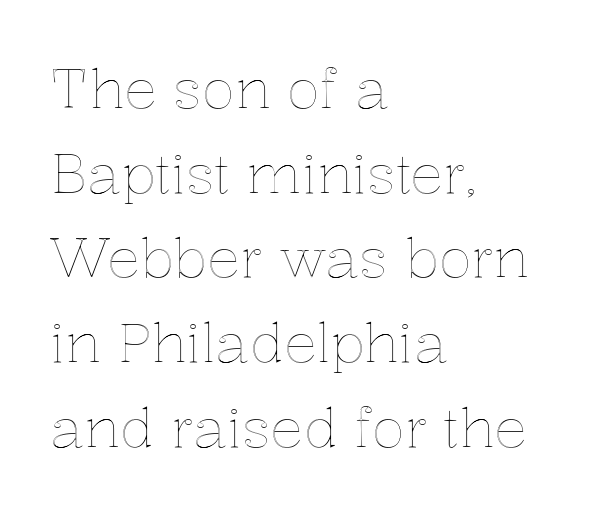
{"italic": "no", "width": "normal", "x_height": "medium", "monospaced": "no", "underline": "no", "align": "left", "line_spacing": "normal", "line_spacing_ratio": 1.54, "letter_spacing": "normal", "letter_spacing_em": 0.0, "glyph_px": 55}
